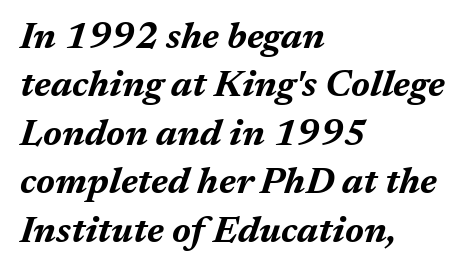
The image shows 37 px bold type, italic (leaning right); set left-aligned, normal line spacing (1.31x), normal letter spacing, not underlined; medium stroke contrast and a medium x-height.
